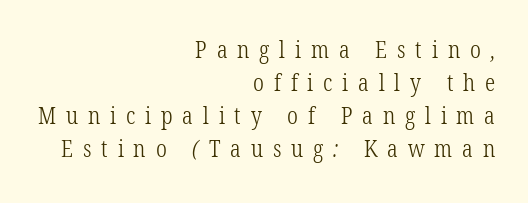
{"bold": "no", "underline": "no", "align": "right", "line_spacing": "normal", "line_spacing_ratio": 1.44, "letter_spacing": "wide", "letter_spacing_em": 0.43, "glyph_px": 23}
